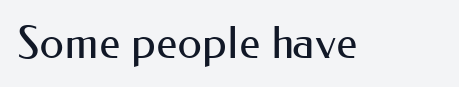
The image shows 44 px regular-weight sans-serif type, upright; set normal letter spacing, not underlined; medium stroke contrast and a small x-height.
